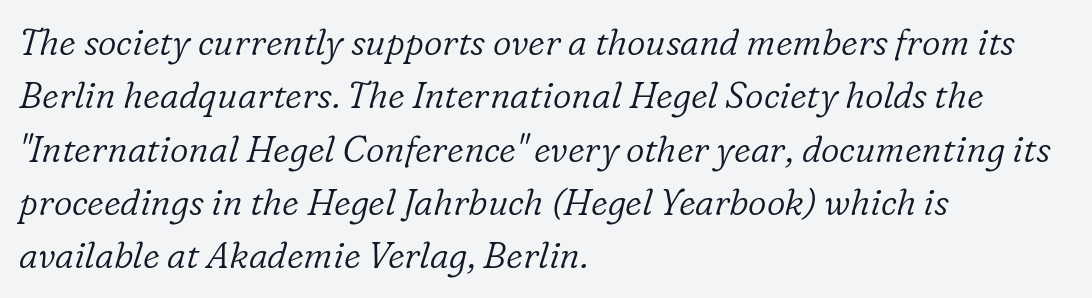
{"serif": "yes", "italic": "yes", "lean": "right", "slant_degrees": 16, "bold": "no", "weight": "light", "width": "normal", "stroke_contrast": "low", "x_height": "medium", "monospaced": "no", "underline": "no", "align": "left", "line_spacing": "normal", "line_spacing_ratio": 1.48, "letter_spacing": "normal", "letter_spacing_em": 0.0, "glyph_px": 36}
